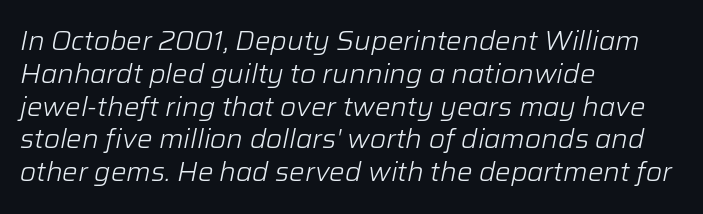
Would a proofreader flag this as italicized? Yes. Tracking value appears to be zero — textbook default spacing. The leading is moderate, giving the passage an even texture. These lines are set flush left with a ragged right edge.
